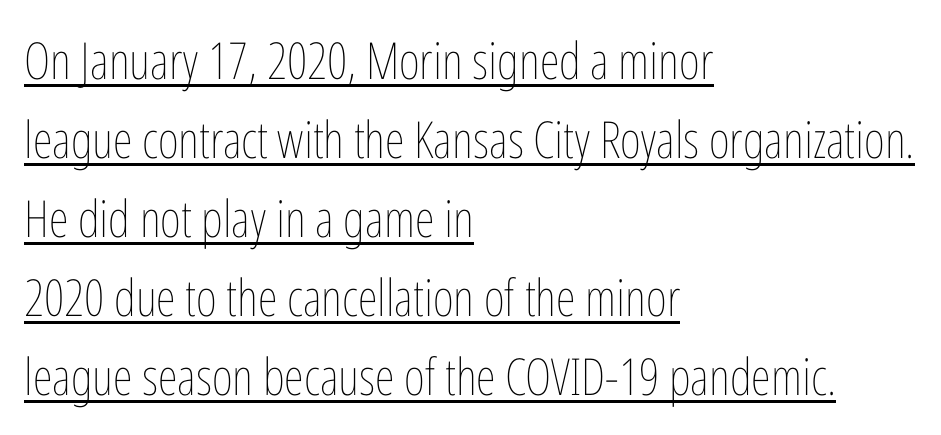
{"italic": "no", "bold": "no", "weight": "thin", "width": "condensed", "stroke_contrast": "low", "x_height": "medium", "monospaced": "no", "underline": "yes", "align": "left", "line_spacing": "normal", "line_spacing_ratio": 1.55, "letter_spacing": "normal", "letter_spacing_em": 0.0, "glyph_px": 51}
